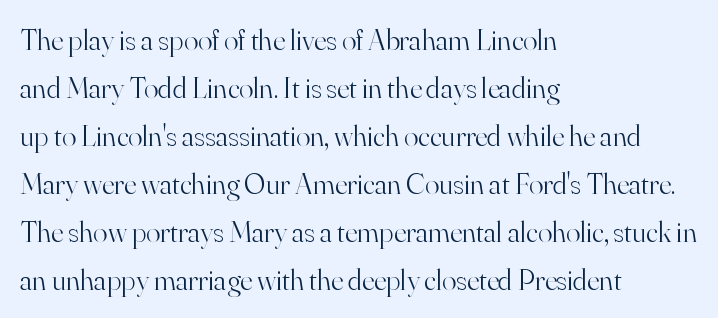
The leading is moderate, giving the passage an even texture. No italicization has been applied; the sample stays upright. The rendering shows small feet on the letterforms — a serif design. Words float on clear page, feet unadorned.
